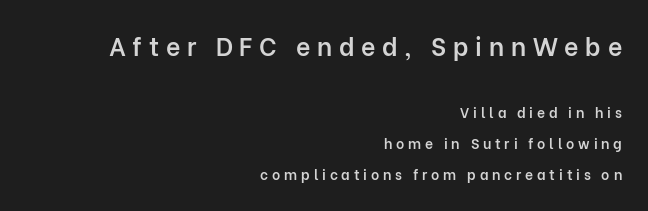
On the weight axis this lands at semibold, roughly 600. The rendering inserts visible extra space after every character. The space between consecutive lines is lavish. Any mark beneath the type? The region is blank.
